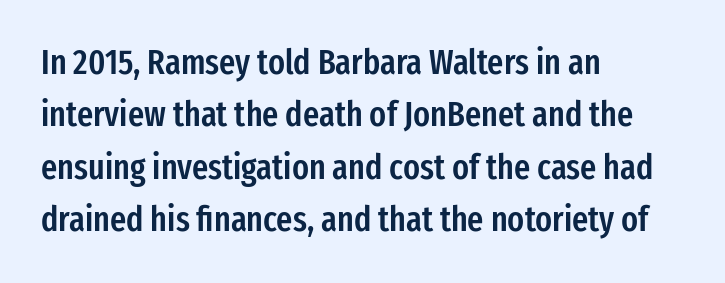
Q: Is the text bold? A: Semi-bold.
Q: Is the text italic (slanted)? A: No, it is upright.
Q: Is the typeface a serif or a sans-serif typeface? A: Sans-serif.
Q: Is the text underlined? A: No.
Q: How is the paragraph aligned? A: Left-aligned.
Q: Is the spacing between letters normal or unusually wide? A: Normal.
Q: Is the spacing between lines tight, normal or loose? A: Normal.
Q: Width (condensed, normal, or wide)? A: Condensed.
Q: Stroke contrast? A: Low.
Q: x-height? A: Medium.
Q: Monospaced? A: No.
